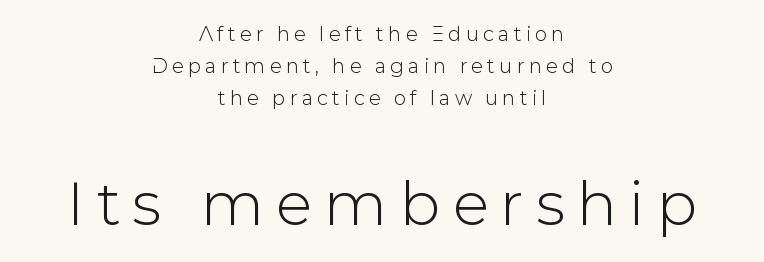
Q: Is the text italic (slanted)? A: No, it is upright.
Q: Is the typeface a serif or a sans-serif typeface? A: Sans-serif.
Q: Is the text underlined? A: No.
Q: How is the paragraph aligned? A: Centered.
Q: Is the spacing between letters normal or unusually wide? A: Unusually wide.
Q: Is the spacing between lines tight, normal or loose? A: Normal.
Q: Which block of text is set in a larger size, the first (top) or the second (bottom)? A: The second (bottom) one.
Q: Width (condensed, normal, or wide)? A: Normal.
Q: Stroke contrast? A: Low.
Q: x-height? A: Medium.
Q: Monospaced? A: No.
